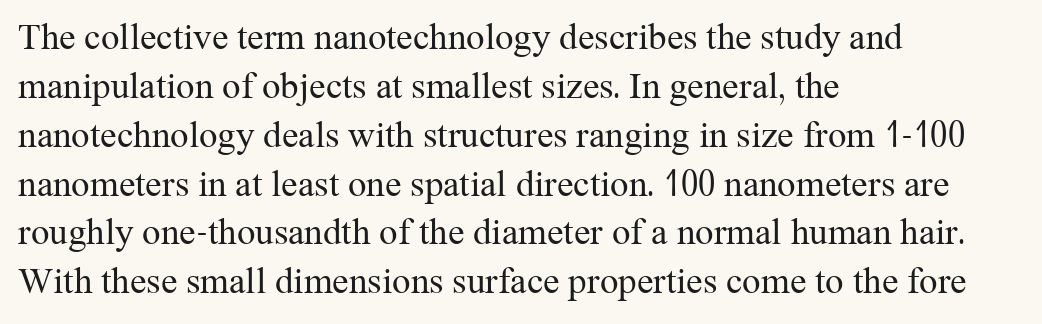
Words float on clear page, feet unadorned. You can tell from the footed stems that serif type was used. The letters stand upright; this is a roman face. This rendering leaves character spacing at its baseline value. Quick note: interline space is typical.
